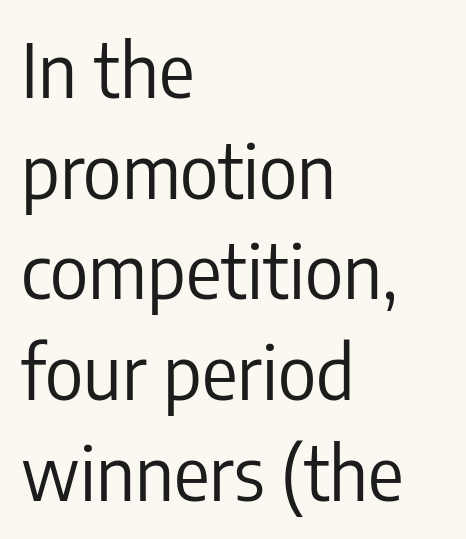
Is this a heavy cut? Hardly; it is regular or lighter. Here the glyphs are tracked normally, forming tight word shapes. The ragged edge is on the right, which tells us the setting is flush left. Ordinary non-slanted type is in use. Proportional: the letters do not fall into vertical columns.
